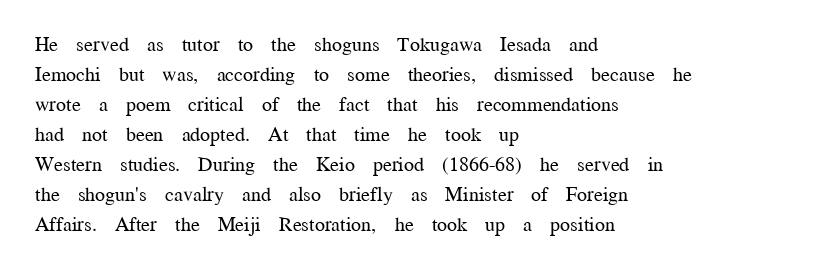
{"italic": "no", "bold": "no", "underline": "no", "align": "left", "line_spacing": "normal", "line_spacing_ratio": 1.5, "letter_spacing": "normal", "letter_spacing_em": 0.0, "glyph_px": 20}
